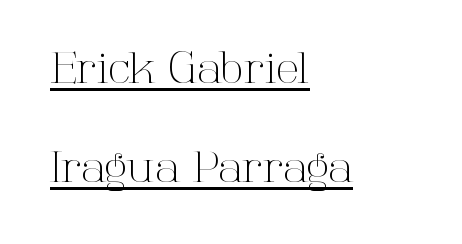
{"serif": "yes", "italic": "no", "bold": "no", "weight": "light", "width": "normal", "stroke_contrast": "high", "x_height": "medium", "monospaced": "no", "underline": "yes", "align": "left", "line_spacing": "loose", "line_spacing_ratio": 2.3, "letter_spacing": "normal", "letter_spacing_em": 0.0, "glyph_px": 43}
